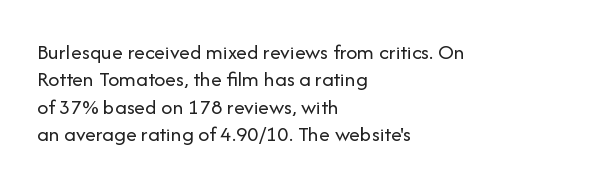
Q: Is the text bold? A: No.
Q: Is the text italic (slanted)? A: No, it is upright.
Q: Is the text underlined? A: No.
Q: How is the paragraph aligned? A: Left-aligned.
Q: Is the spacing between letters normal or unusually wide? A: Normal.
